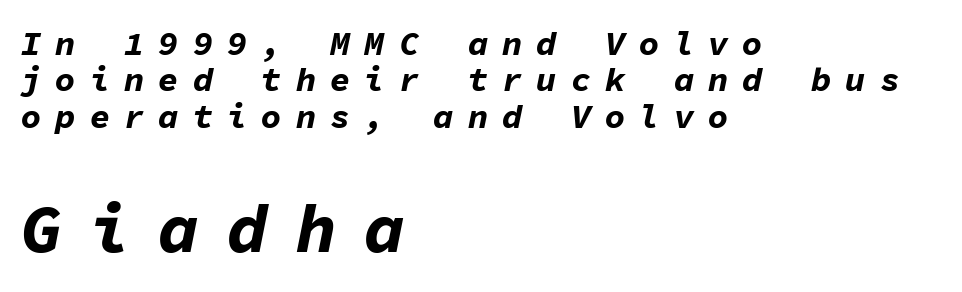
{"italic": "yes", "lean": "right", "slant_degrees": 11, "bold": "yes", "weight": "bold", "width": "normal", "stroke_contrast": "low", "x_height": "medium", "monospaced": "yes", "underline": "no", "align": "left", "line_spacing": "tight", "line_spacing_ratio": 1.07, "letter_spacing": "wide", "letter_spacing_em": 0.41, "larger_block": "second", "size_ratio": 2.0, "glyph_px": 68}
